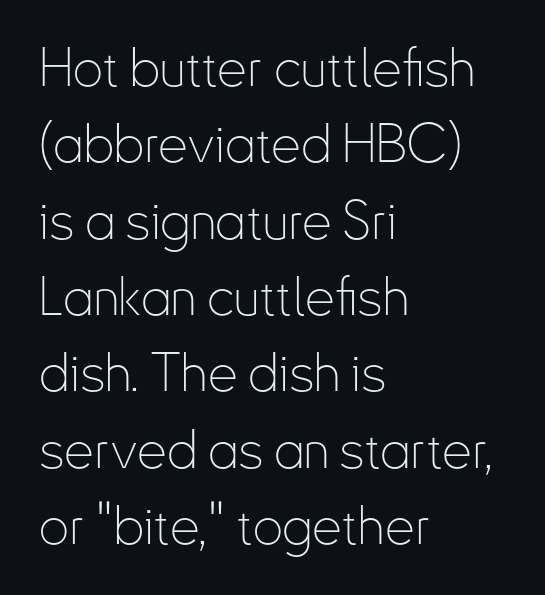
Does the lettering tilt? It doesn't — this is upright. The designer left line spacing at the default. I'd call this a sans setting — the letters go barefoot. Any mark beneath the type? The region is blank. Observe the ordinary spacing: letters are neighbours, not strangers. The face looks like a standard text weight, possibly lighter.
